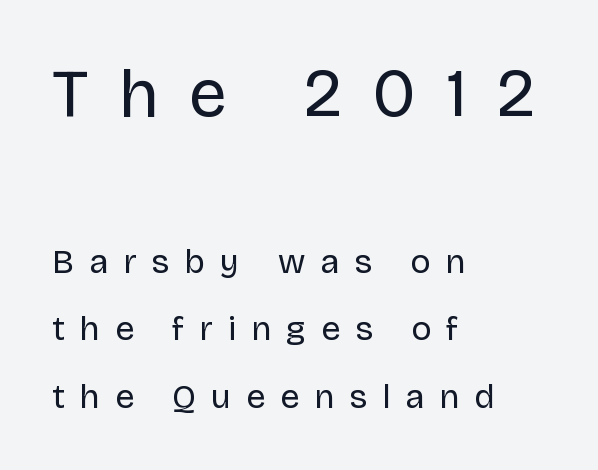
These lines were composed using upright roman letters. Note the varied advance widths — an 'i' is clearly narrower than an 'm'. On a weight scale, this lands at 450 or below. Look at the glyph heights: the upper group is clearly the bigger setting. The paragraph shown leans on its left margin.
